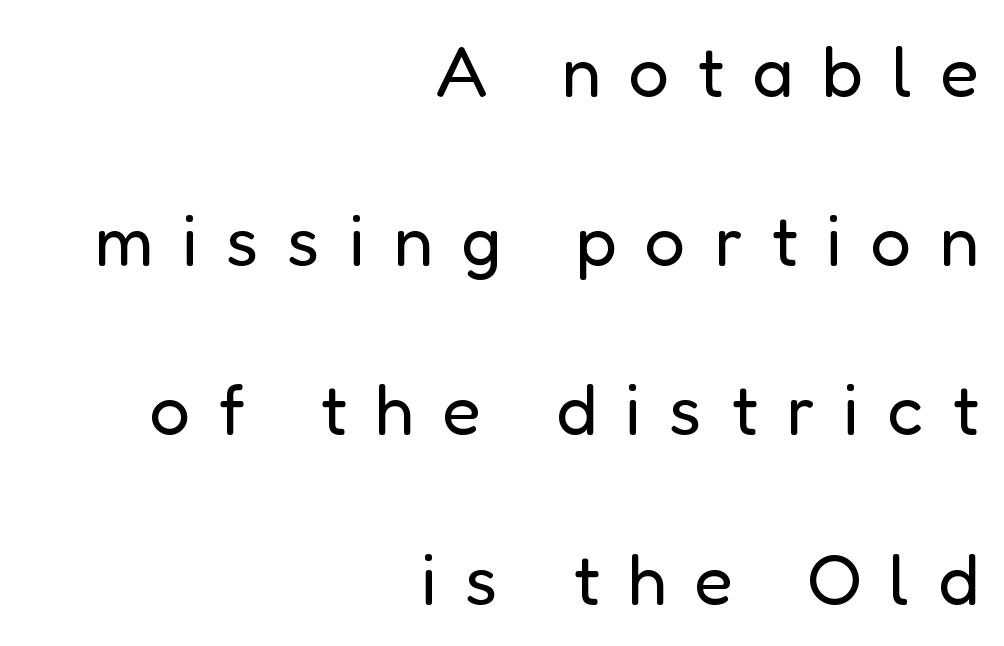
Letters have the restrained weight of plain body copy at most. The lines in this sample share a right terminus and differ only in where they begin. Short note: letters widely spaced. The words here are not underlined. Do the characters align in a grid? No, the font is proportional.
